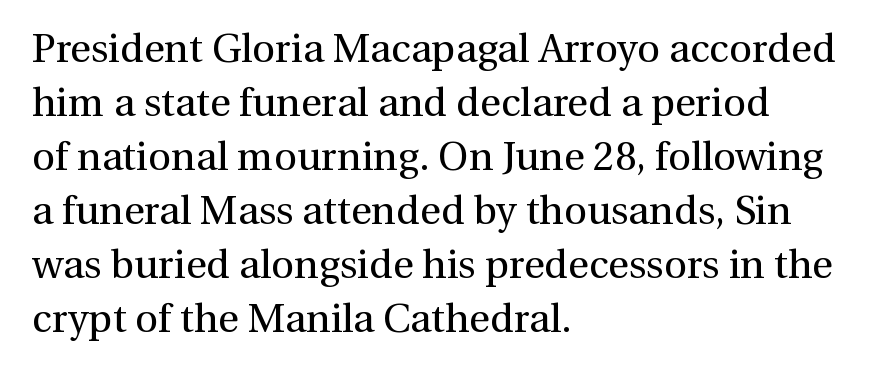
{"serif": "yes", "italic": "no", "bold": "no", "weight": "regular", "width": "normal", "stroke_contrast": "medium", "x_height": "medium", "monospaced": "no", "underline": "no", "align": "left", "line_spacing": "normal", "line_spacing_ratio": 1.35, "letter_spacing": "normal", "letter_spacing_em": 0.0, "glyph_px": 40}
